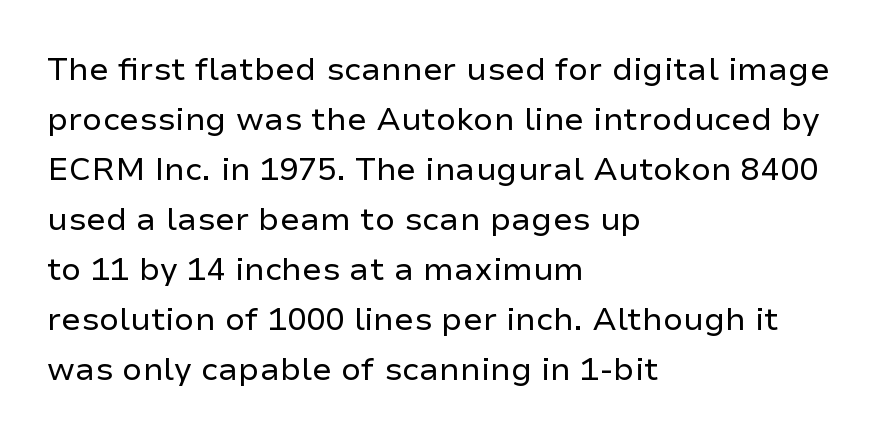
The image shows 32 px regular-weight sans-serif type, upright; set left-aligned, normal line spacing (1.56x), normal letter spacing, not underlined; low stroke contrast and a medium x-height.
